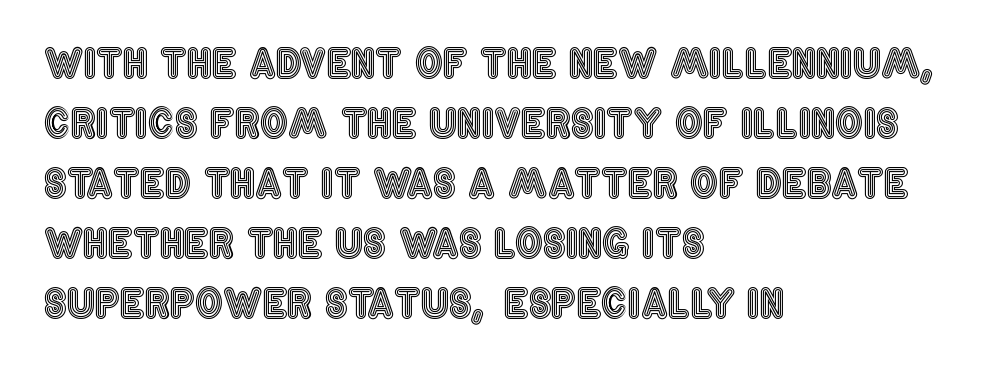
Q: Is the text italic (slanted)? A: No, it is upright.
Q: Is the text underlined? A: No.
Q: How is the paragraph aligned? A: Left-aligned.
Q: Is the spacing between letters normal or unusually wide? A: Normal.
Q: Is the spacing between lines tight, normal or loose? A: Normal.
Q: Width (condensed, normal, or wide)? A: Condensed.
Q: x-height? A: Large.
Q: Monospaced? A: No.
